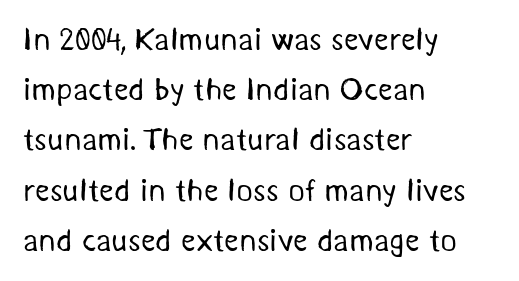
The image shows 32 px regular-weight sans-serif type; set left-aligned, normal line spacing (1.57x), normal letter spacing, not underlined; medium stroke contrast and a medium x-height.
